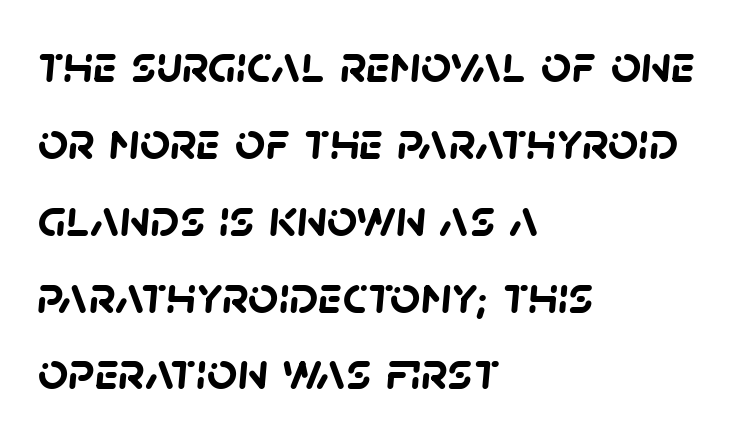
The image shows 53 px semibold sans-serif type; set left-aligned, normal line spacing (1.45x), normal letter spacing, not underlined; low stroke contrast and a large x-height.
